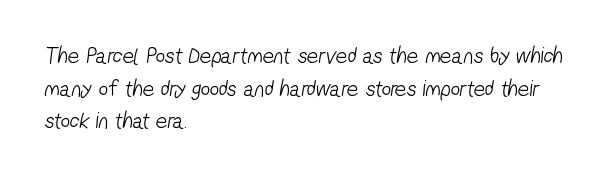
The image shows 23 px text type; set left-aligned, normal line spacing (1.42x), normal letter spacing, not underlined.
